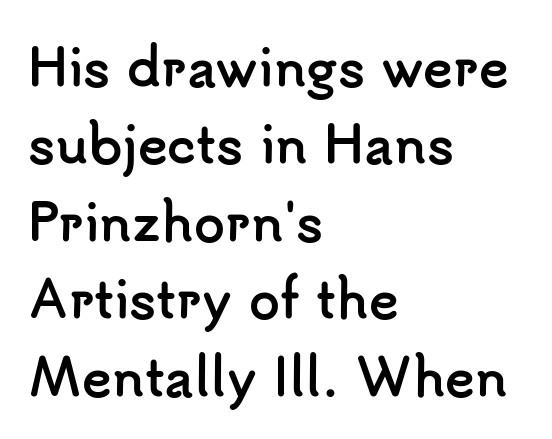
{"serif": "no", "italic": "no", "bold": "yes", "weight": "semibold", "width": "normal", "stroke_contrast": "low", "x_height": "small", "monospaced": "no", "underline": "no", "align": "left", "line_spacing": "normal", "line_spacing_ratio": 1.55, "letter_spacing": "normal", "letter_spacing_em": 0.0, "glyph_px": 50}
